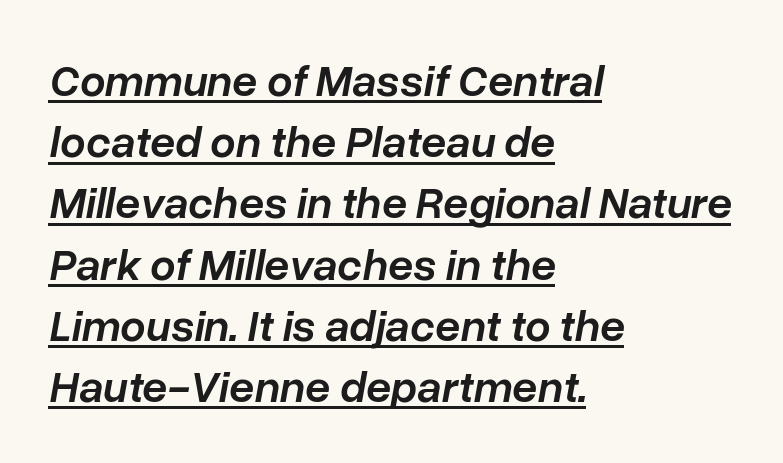
This sample has the flowing, uneven cadence of proportional lettering. Stroke thickness is moderately raised; the sample reads as semibold. Honestly, the letter spacing is just normal — you wouldn't notice it. If you drew a line through each stem, it would be angled.
